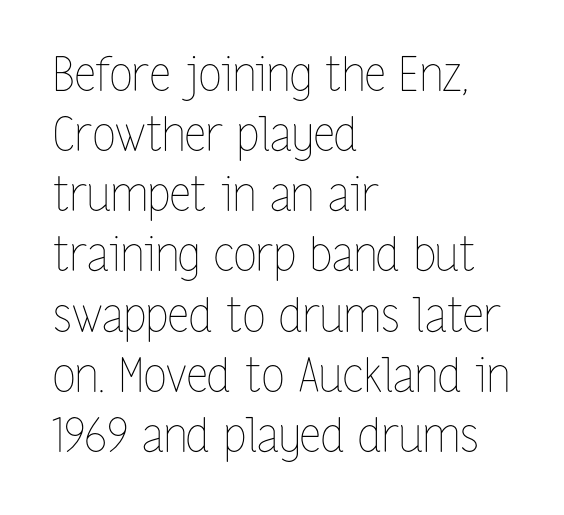
{"italic": "no", "bold": "no", "weight": "thin", "width": "condensed", "stroke_contrast": "low", "x_height": "medium", "monospaced": "no", "underline": "no", "align": "left", "line_spacing": "normal", "line_spacing_ratio": 1.28, "letter_spacing": "normal", "letter_spacing_em": 0.0, "glyph_px": 47}
